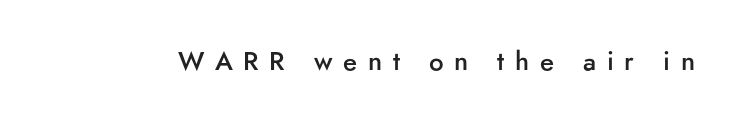
A typesetter would call this heavily tracked-out type. Rendered with straight, roman letterforms. Descenders hang freely into open space. Emphasis by weight is partial: semibold.
